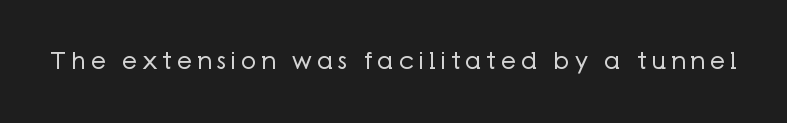
The image shows 24 px text type, upright; set unusually wide letter spacing (+0.21 em), not underlined.
